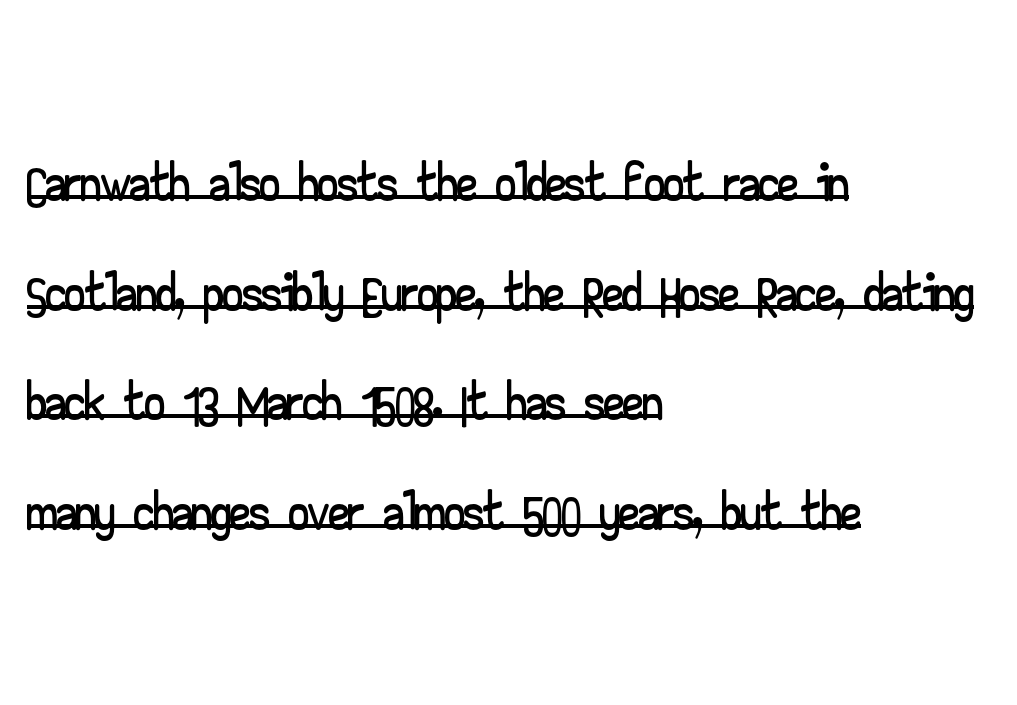
Honestly, the letter spacing is just normal — you wouldn't notice it. The text block is weighted toward the left margin, trailing off unevenly rightward. Think of a printed novel: that variable character pitch is what you see here. Is there an underline? Yes — a line sits under the letters. Is this a sans? Yes — the strokes have no serifs. The passage shown stacks its lines at a standard gap.
